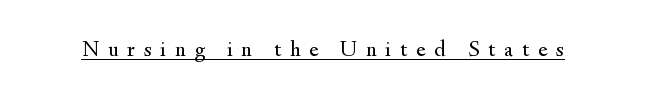
Decoration check: the copy is underlined. If you drew a line through each stem, it would be perfectly vertical. The letters are spread apart with noticeably loose tracking. Summary of weight: not heavy and not bold.
